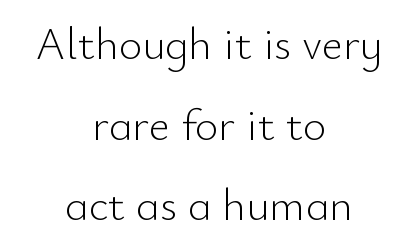
{"serif": "no", "italic": "no", "bold": "no", "weight": "light", "width": "normal", "stroke_contrast": "low", "x_height": "small", "monospaced": "no", "underline": "no", "align": "center", "line_spacing_ratio": 1.79, "letter_spacing": "normal", "letter_spacing_em": 0.0, "glyph_px": 45}
